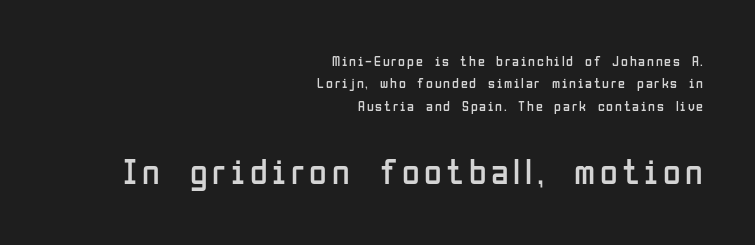
The designer left line spacing at the default. The typeface has the unassuming heft of standard copy or less. The paragraph shown leans on its right margin. Lines of text with bare space underneath. The glyphs in this specimen are sans serif.
